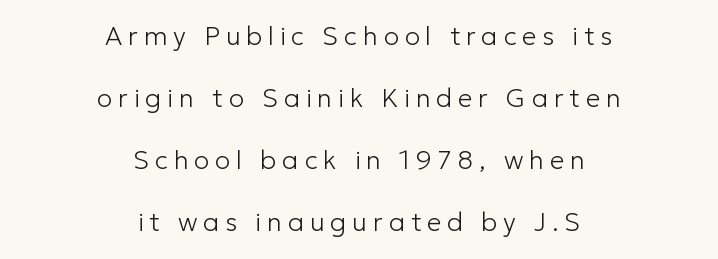
Q: Is the text bold? A: No.
Q: Is the text italic (slanted)? A: No, it is upright.
Q: Is the text underlined? A: No.
Q: How is the paragraph aligned? A: Centered.
Q: Is the spacing between letters normal or unusually wide? A: Unusually wide.
Q: Is the spacing between lines tight, normal or loose? A: Loose.
